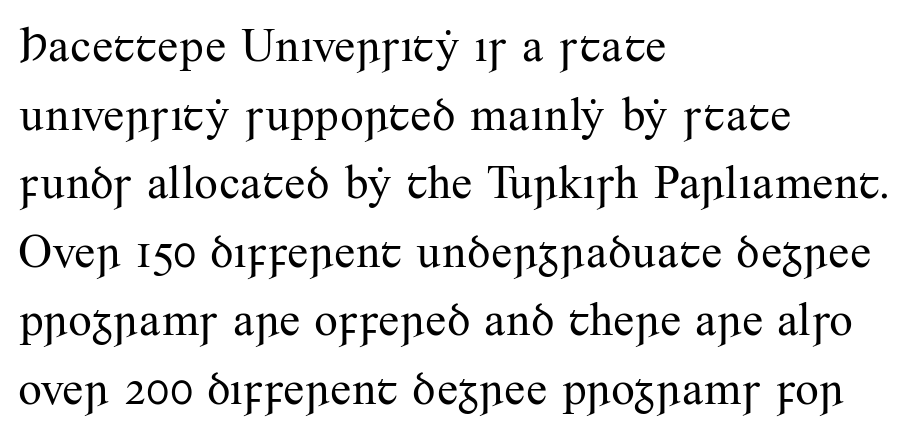
The image shows 47 px regular-weight serif type, upright; set left-aligned, normal line spacing (1.46x), normal letter spacing, not underlined; medium stroke contrast and a small x-height.
